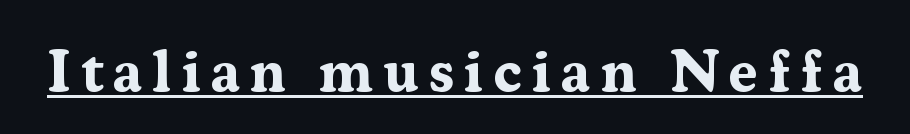
The image shows 59 px bold serif type, upright; set underlined; medium stroke contrast and a medium x-height.
